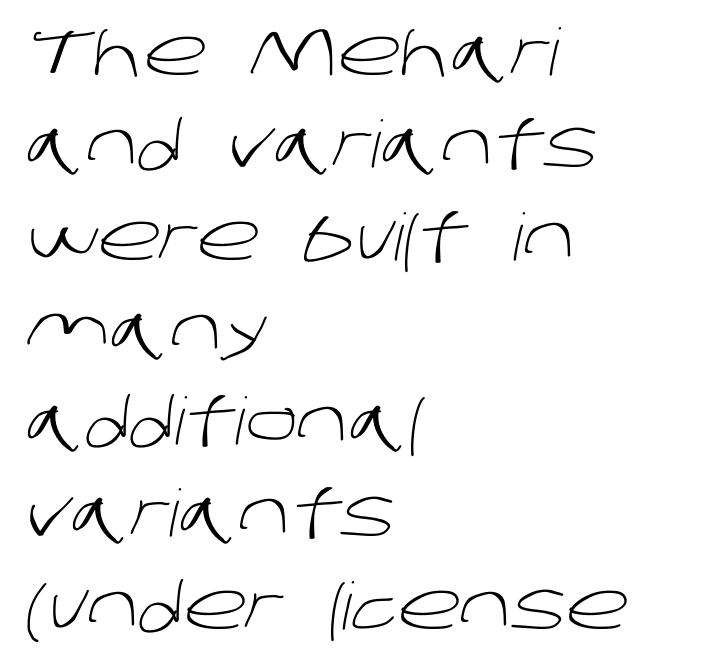
Q: Is the text bold? A: No.
Q: Is the typeface a serif or a sans-serif typeface? A: Sans-serif.
Q: Is the text underlined? A: No.
Q: How is the paragraph aligned? A: Left-aligned.
Q: Is the spacing between letters normal or unusually wide? A: Normal.
Q: Is the spacing between lines tight, normal or loose? A: Normal.
Q: Width (condensed, normal, or wide)? A: Normal.
Q: Stroke contrast? A: Low.
Q: x-height? A: Large.
Q: Monospaced? A: No.
